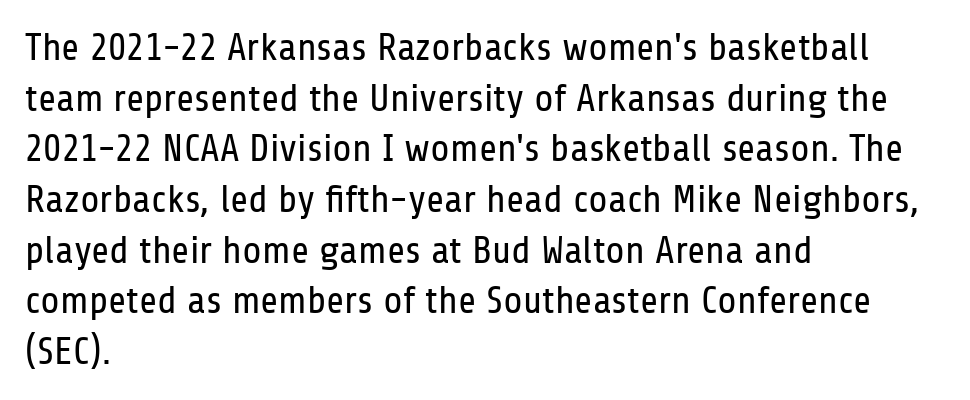
The image shows 39 px regular-weight, condensed sans-serif type, upright; set left-aligned, normal line spacing (1.3x), normal letter spacing, not underlined; low stroke contrast and a medium x-height.
